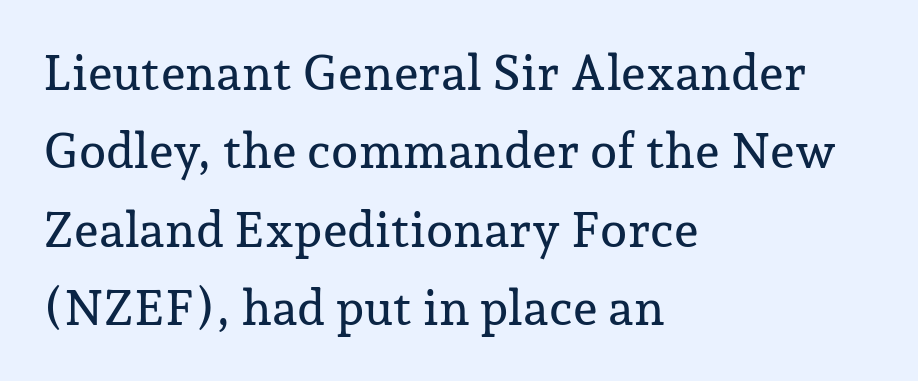
Horizontally, the lines are justified to the leading edge only. A typesetter would call this proportional, since set widths differ per character. Do the letters lean? They stand straight. Check the space under the baseline: it is left empty. Letter spacing: default.
